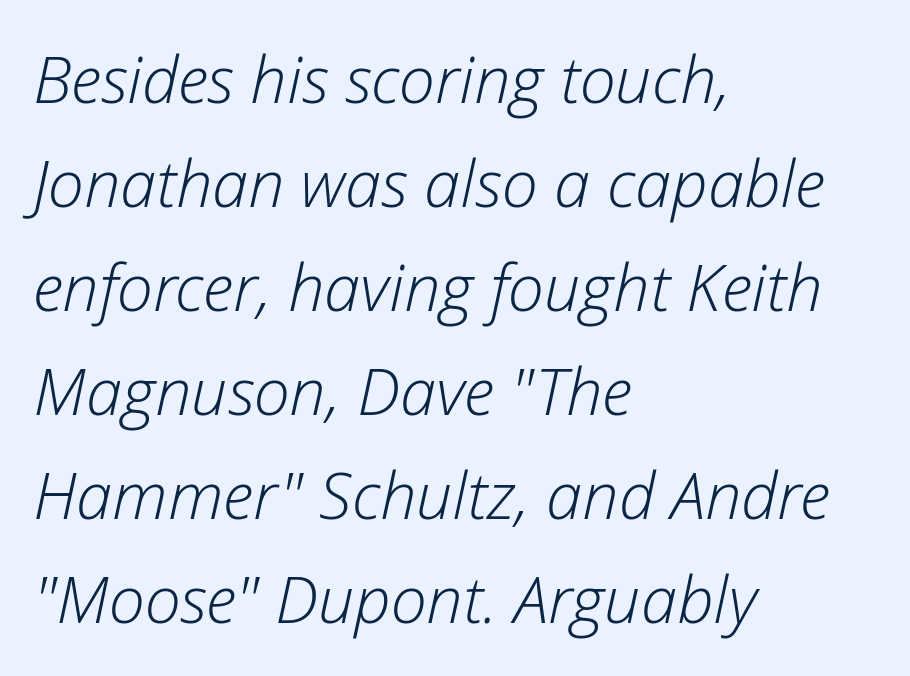
Q: Is the text bold? A: No.
Q: Is the text italic (slanted)? A: Yes, it leans right by about 12 degrees.
Q: Is the text underlined? A: No.
Q: How is the paragraph aligned? A: Left-aligned.
Q: Is the spacing between letters normal or unusually wide? A: Normal.
Q: Is the spacing between lines tight, normal or loose? A: Normal.
Q: Width (condensed, normal, or wide)? A: Normal.
Q: Stroke contrast? A: Low.
Q: x-height? A: Medium.
Q: Monospaced? A: No.
